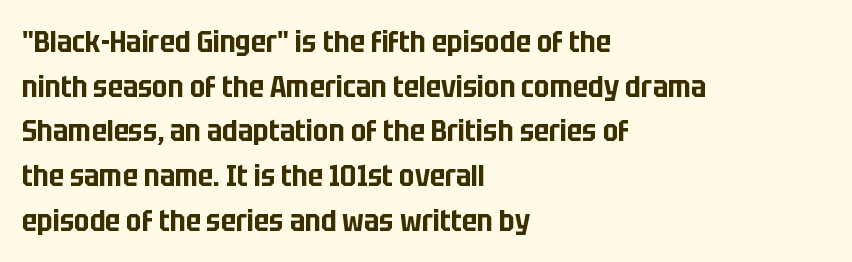
A sans-serif font was chosen for this passage. Reading down the column, the eye jumps a familiar distance to each next line. The compositor pushed each line to the left boundary. A typesetter would call this zero additional tracking. Italic: no, the glyphs are upright roman. Do the characters align in a grid? No, the font is proportional.
